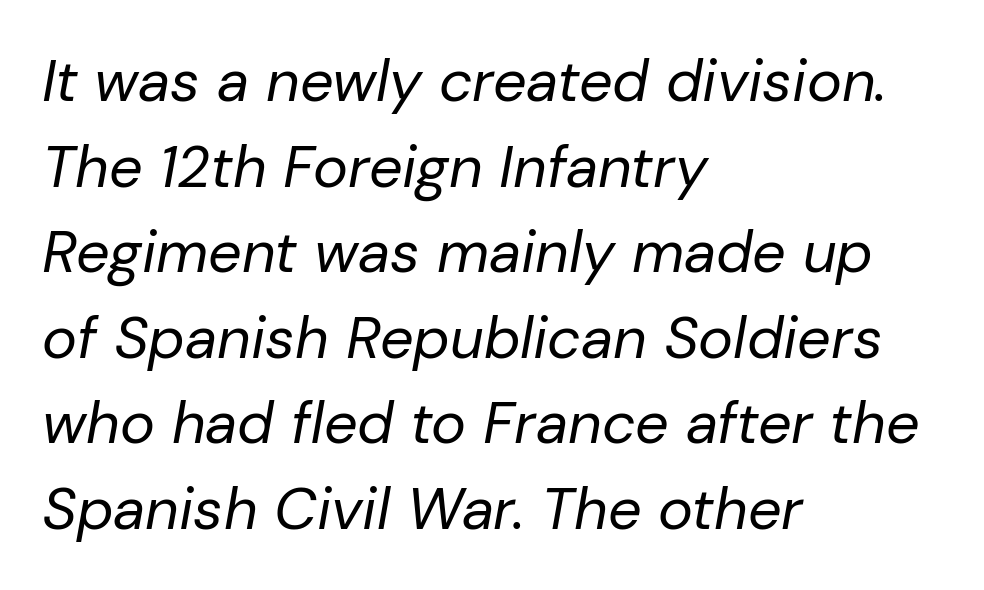
Glance below the letters and you will spot only blank space. Slant detected: the letters are inclined. Leading: standard. Short note: letters normally spaced.
